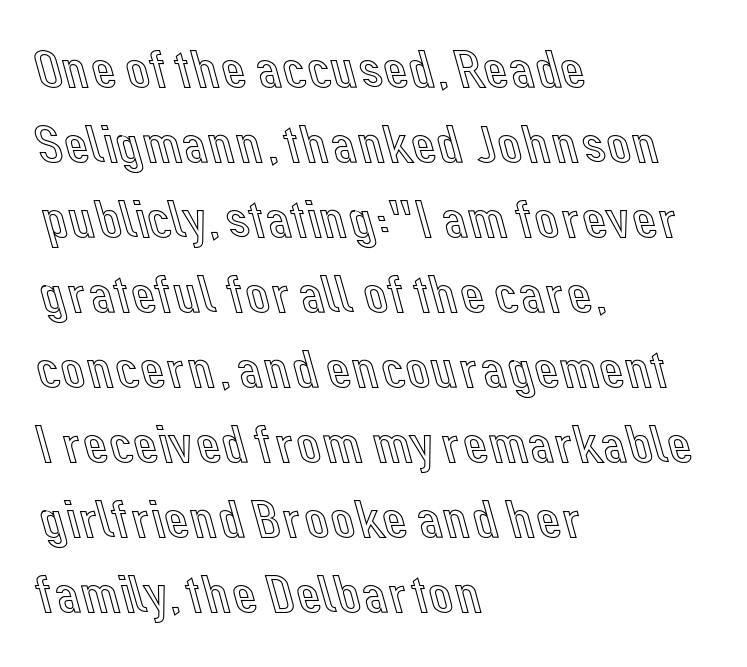
{"width": "normal", "x_height": "medium", "monospaced": "no", "underline": "no", "align": "left", "line_spacing": "normal", "line_spacing_ratio": 1.39, "letter_spacing": "normal", "letter_spacing_em": 0.0, "glyph_px": 54}
